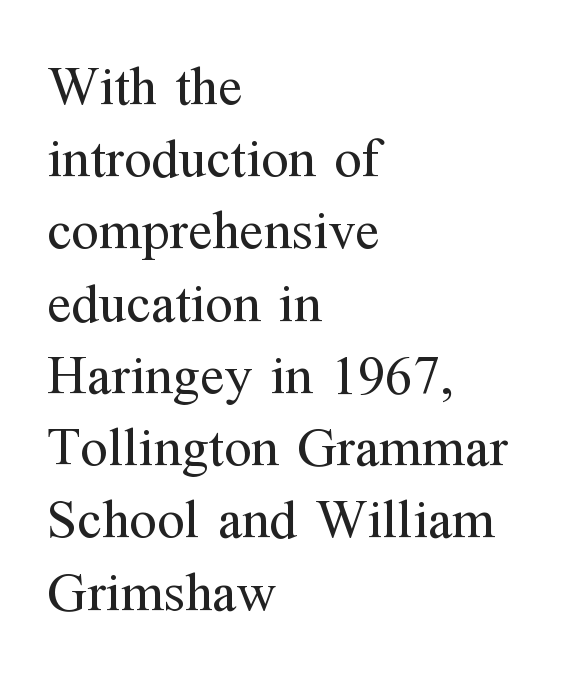
The image shows 56 px regular-weight serif type, upright; set left-aligned, normal line spacing (1.29x), normal letter spacing, not underlined; medium stroke contrast and a medium x-height.
